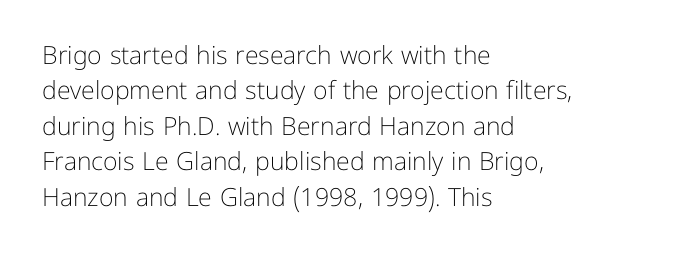
The image shows 25 px text type, upright; set left-aligned, normal line spacing (1.42x), normal letter spacing, not underlined.
